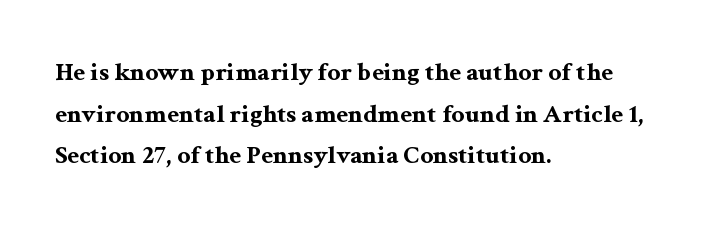
When letters stand straight like this, we call the style roman or upright. Successive baselines arrive at the customary interval. This rendering uses left alignment, leaving the right contour irregular. Notice how thick the strokes are: this is what a full bold looks like.
